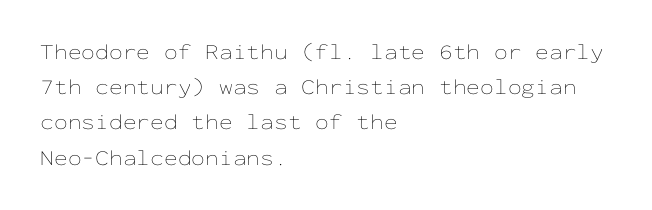
A quiet, ordinary-to-light weight characterises the typeface. Default kerning and tracking; the words read as compact shapes. These lines stack with their left ends in a neat column. The leading is moderate, giving the passage an even texture.
